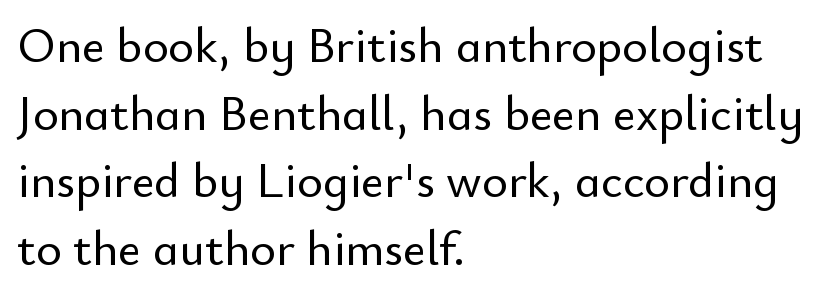
The image shows 49 px sans-serif type, upright; set left-aligned, normal line spacing (1.38x), normal letter spacing, not underlined; low stroke contrast and a small x-height.
